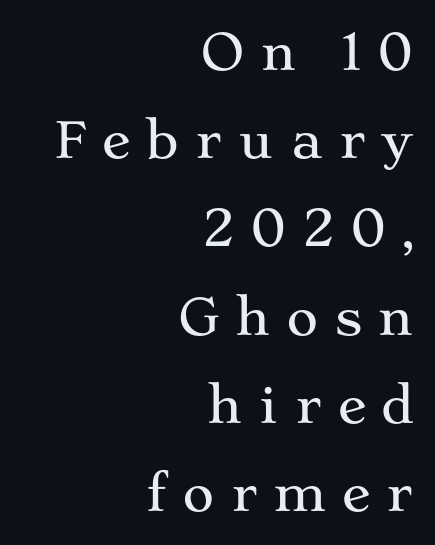
{"serif": "yes", "italic": "no", "width": "wide", "stroke_contrast": "medium", "x_height": "medium", "monospaced": "no", "underline": "no", "align": "right", "line_spacing_ratio": 1.8, "letter_spacing": "wide", "letter_spacing_em": 0.31, "glyph_px": 49}
